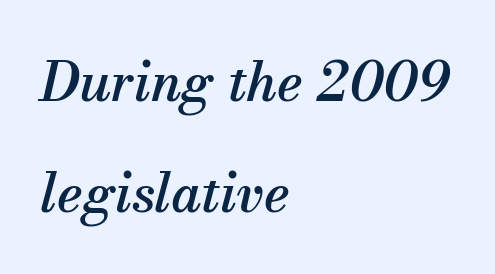
The image shows 54 px serif type, italic (leaning right); set left-aligned, loose line spacing (2.05x), normal letter spacing, not underlined; medium stroke contrast and a small x-height.
